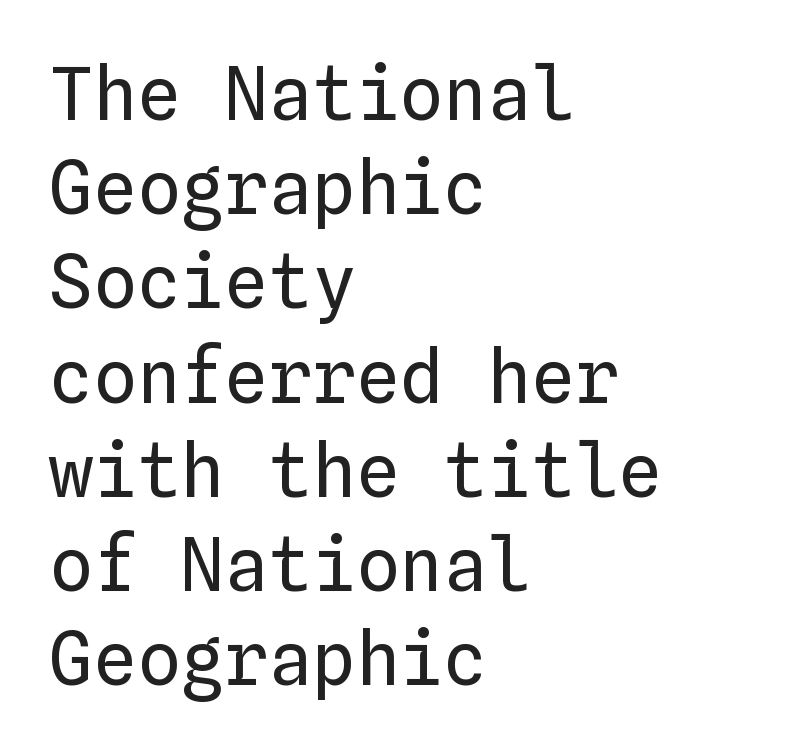
The image shows 73 px regular-weight type, upright, monospaced; set left-aligned, normal line spacing (1.29x), normal letter spacing, not underlined; low stroke contrast and a medium x-height.
